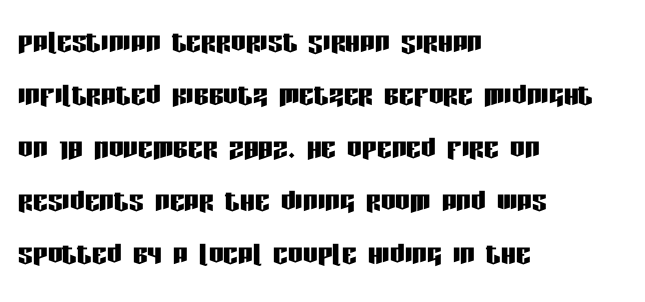
A clean baseline with only descenders dipping below it. Does the copy run flush right? No — it runs flush left. Nope, no serifs anywhere on these letters. Is this a fixed-width face? No — the glyphs have proportional, varying widths.
